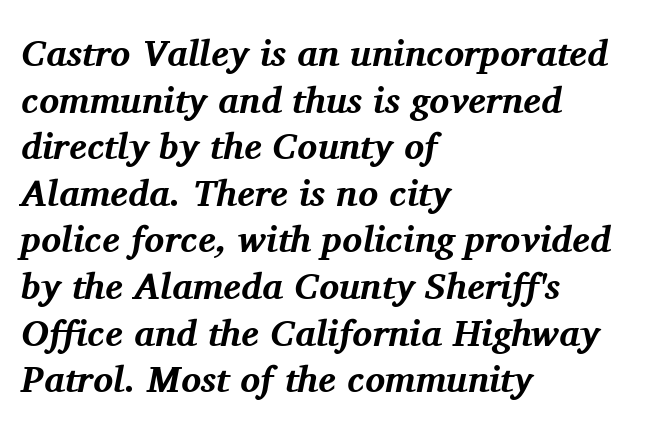
This block has exactly the height ordinary leading produces. Just letters on the line, the space beneath them empty. I'd describe the lettering as bold — thick and assertive. Tracking value appears to be zero — textbook default spacing.
